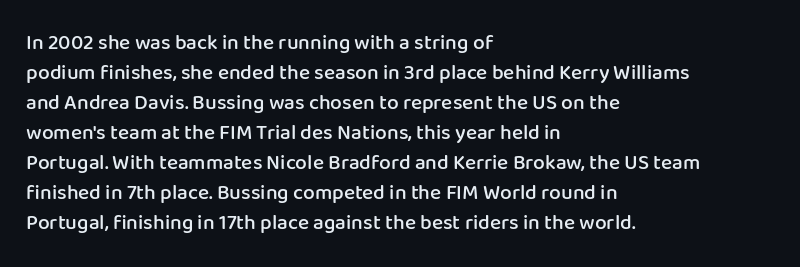
The image shows 21 px text type, upright; set left-aligned, normal line spacing (1.43x), normal letter spacing, not underlined.
